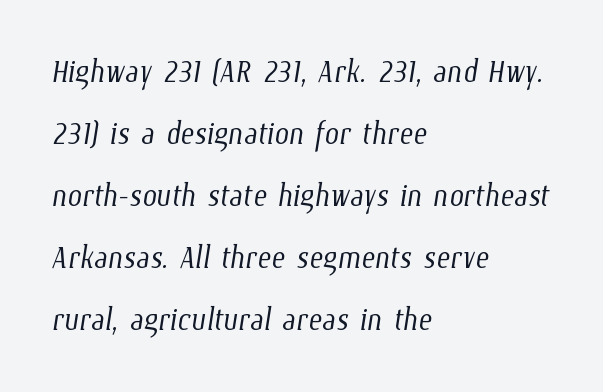
{"bold": "no", "weight": "light", "width": "condensed", "stroke_contrast": "low", "x_height": "medium", "monospaced": "no", "underline": "no", "align": "left", "line_spacing": "normal", "line_spacing_ratio": 1.51, "letter_spacing": "normal", "letter_spacing_em": 0.0, "glyph_px": 41}
